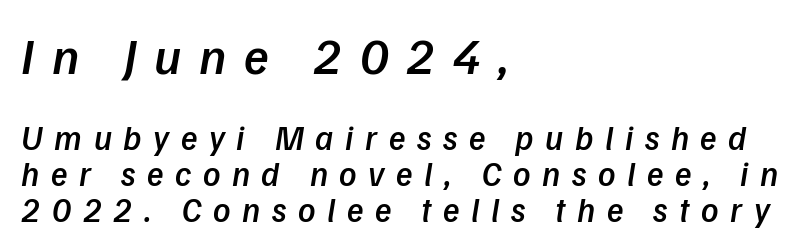
{"serif": "no", "bold": "semi", "weight": "semibold", "width": "normal", "stroke_contrast": "low", "x_height": "medium", "monospaced": "no", "underline": "no", "align": "left", "line_spacing": "tight", "line_spacing_ratio": 1.05, "letter_spacing": "wide", "letter_spacing_em": 0.34, "larger_block": "first", "size_ratio": 1.5, "glyph_px": 51}
